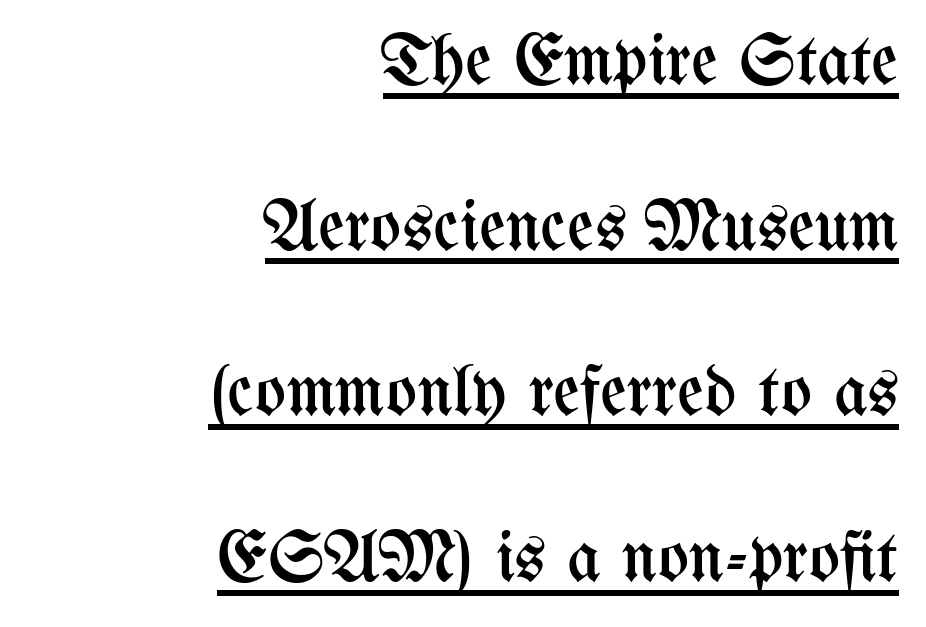
Quick note: underline on. The paragraph has a hard right edge and a soft left edge. This is the regular roman posture of the typeface. Each letter keeps its own natural width here, so spacing adapts to shape. Widely set lines give the paragraph a tall, airy silhouette. The face used here is rendered with its standard letterfit.
